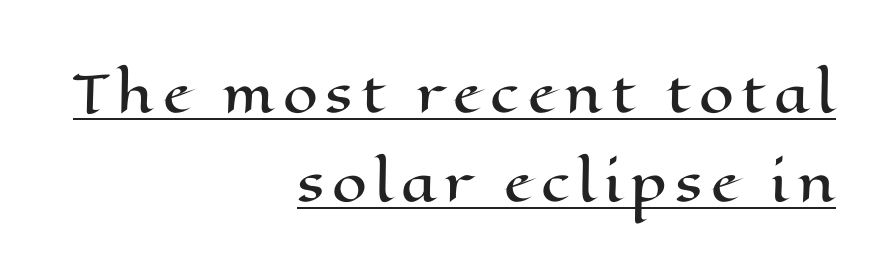
The image shows 50 px wide type, upright; set right-aligned, line spacing 1.78x, underlined; high stroke contrast and a medium x-height.
